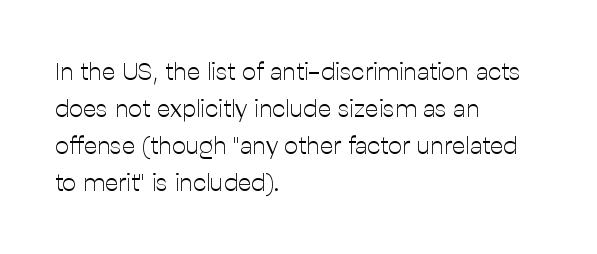
Q: Is the text bold? A: No.
Q: Is the text italic (slanted)? A: No, it is upright.
Q: Is the text underlined? A: No.
Q: How is the paragraph aligned? A: Left-aligned.
Q: Is the spacing between letters normal or unusually wide? A: Normal.
Q: Is the spacing between lines tight, normal or loose? A: Normal.
